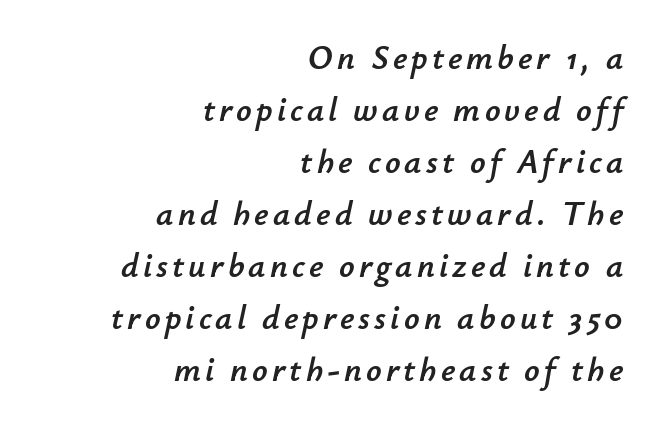
{"italic": "yes", "lean": "right", "slant_degrees": 12, "width": "normal", "stroke_contrast": "low", "x_height": "small", "monospaced": "no", "underline": "no", "align": "right", "line_spacing": "normal", "line_spacing_ratio": 1.53, "glyph_px": 34}
